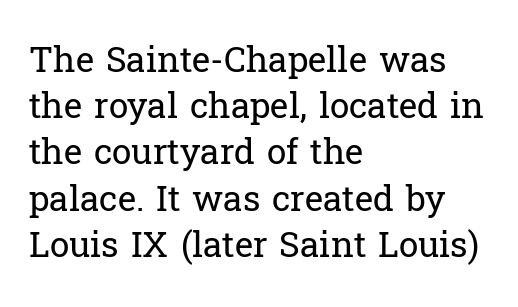
The setting favours the left margin, as ordinary paragraphs usually do. Letterform terminals end in serifs throughout the passage. The space beneath each line is pristine and unruled. Varying glyph widths throughout — classic text-font behaviour. Regarding leading, the lines here are spaced in the standard way. Every stem runs plumb, perpendicular to the baseline.
